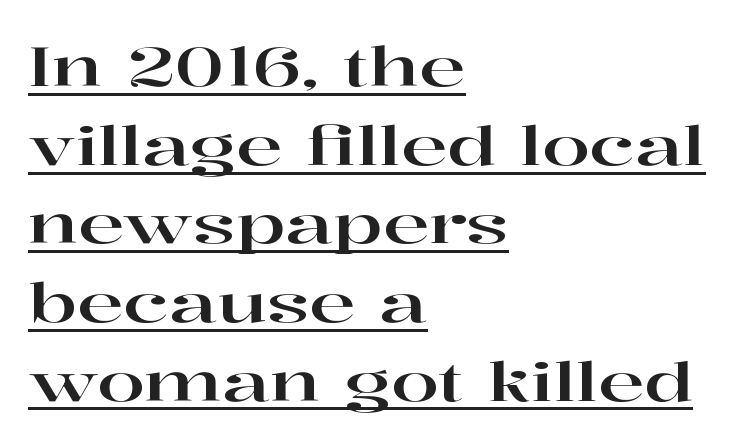
Q: Is the text italic (slanted)? A: No, it is upright.
Q: Is the typeface a serif or a sans-serif typeface? A: Serif.
Q: Is the text underlined? A: Yes.
Q: How is the paragraph aligned? A: Left-aligned.
Q: Is the spacing between letters normal or unusually wide? A: Normal.
Q: Is the spacing between lines tight, normal or loose? A: Normal.
Q: Width (condensed, normal, or wide)? A: Wide.
Q: Stroke contrast? A: High.
Q: x-height? A: Medium.
Q: Monospaced? A: No.
